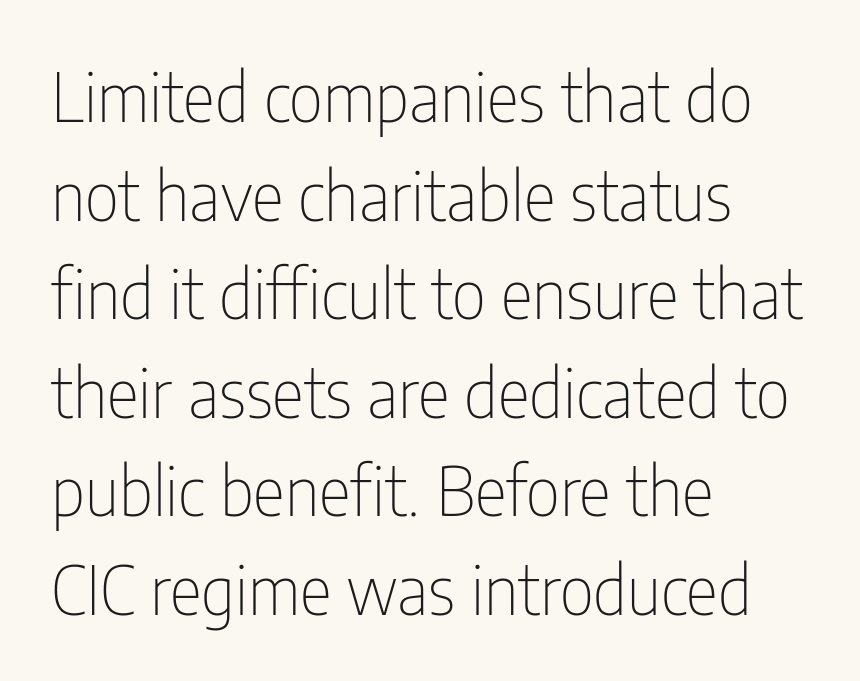
{"serif": "no", "italic": "no", "bold": "no", "weight": "thin", "width": "condensed", "stroke_contrast": "low", "x_height": "medium", "monospaced": "no", "underline": "no", "align": "left", "line_spacing": "normal", "line_spacing_ratio": 1.45, "letter_spacing": "normal", "letter_spacing_em": 0.0, "glyph_px": 68}
